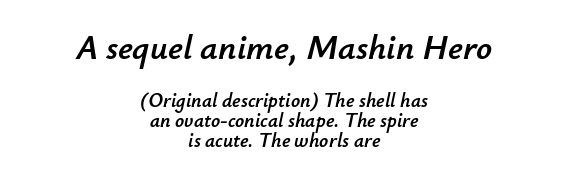
The image shows 35 px text type, italic (leaning right); set centered, tight line spacing (1.0x), normal letter spacing, not underlined; the first (top) block is 1.75x larger; low stroke contrast and a small x-height.
